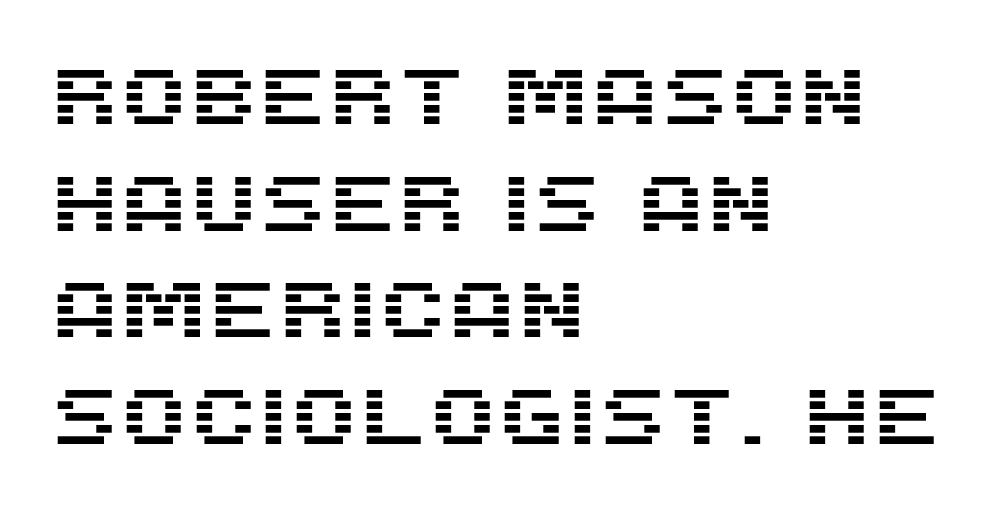
The image shows 79 px sans-serif type, upright; set left-aligned, normal line spacing (1.35x), normal letter spacing, not underlined; medium stroke contrast and a large x-height.
